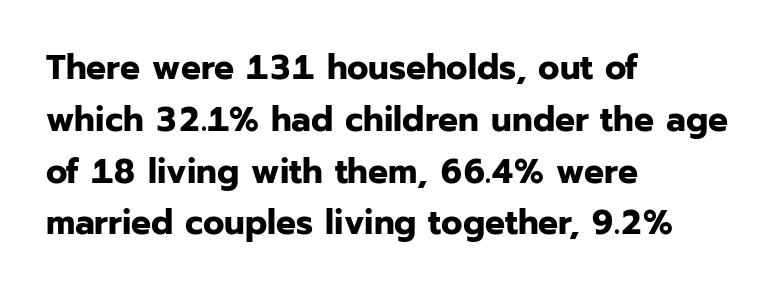
The image shows 35 px bold sans-serif type, upright; set left-aligned, normal line spacing (1.48x), normal letter spacing, not underlined; low stroke contrast and a medium x-height.
